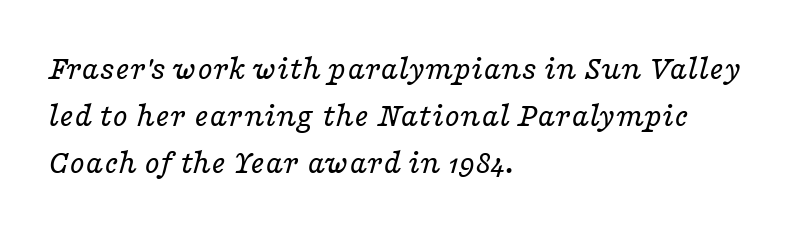
The image shows 35 px regular-weight, wide serif type, italic (leaning right); set left-aligned, normal line spacing (1.35x), normal letter spacing, not underlined; low stroke contrast and a medium x-height.
